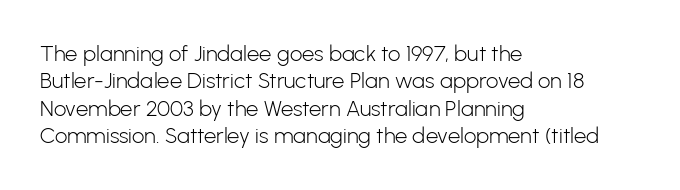
The image shows 22 px text type, upright; set left-aligned, normal line spacing (1.25x), normal letter spacing, not underlined.
